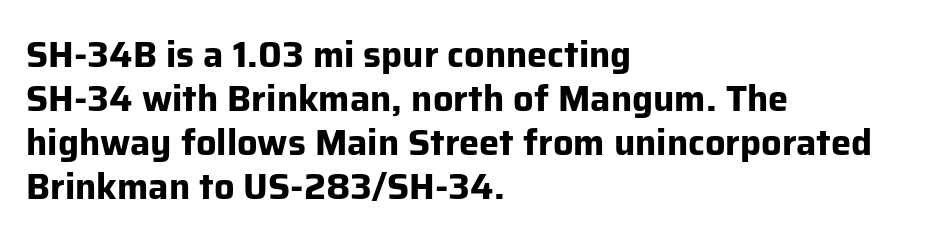
{"serif": "no", "italic": "no", "bold": "yes", "weight": "bold", "width": "normal", "stroke_contrast": "low", "x_height": "medium", "monospaced": "no", "underline": "no", "align": "left", "line_spacing_ratio": 1.22, "letter_spacing": "normal", "letter_spacing_em": 0.0, "glyph_px": 36}
